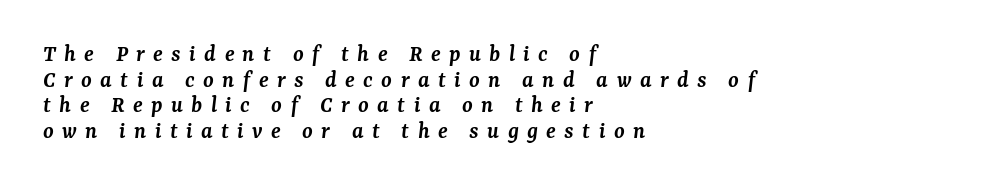
Q: Is the text bold? A: Semi-bold.
Q: Is the text italic (slanted)? A: Yes, it leans right by about 7 degrees.
Q: Is the text underlined? A: No.
Q: How is the paragraph aligned? A: Left-aligned.
Q: Is the spacing between letters normal or unusually wide? A: Unusually wide.
Q: Is the spacing between lines tight, normal or loose? A: Tight.
